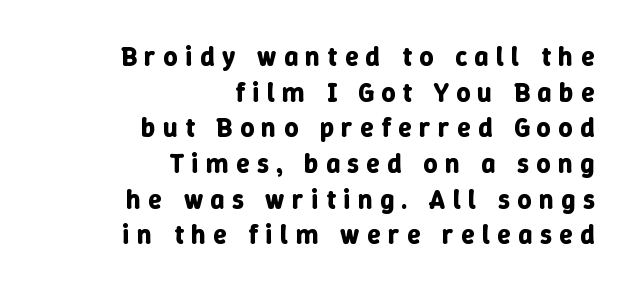
Q: Is the text bold? A: Yes.
Q: Is the text italic (slanted)? A: No, it is upright.
Q: Is the text underlined? A: No.
Q: How is the paragraph aligned? A: Right-aligned.
Q: Is the spacing between letters normal or unusually wide? A: Unusually wide.
Q: Is the spacing between lines tight, normal or loose? A: Normal.
